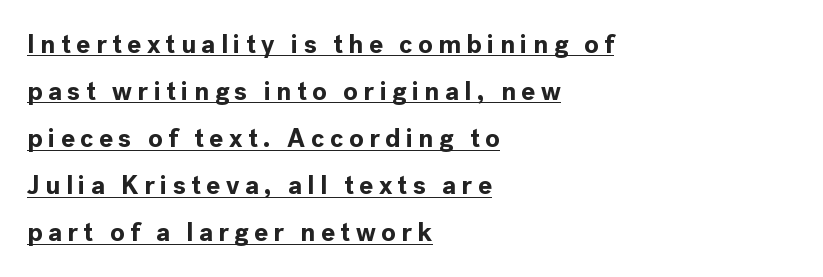
It's the straight-up-and-down kind of type. The sample's only ornament is a line tracing under the words. This is heavy type, rendered in bold. This sample uses expanded letter spacing, leaving extra air between glyphs. Horizontal alignment here is leftward, the default for most running prose.
